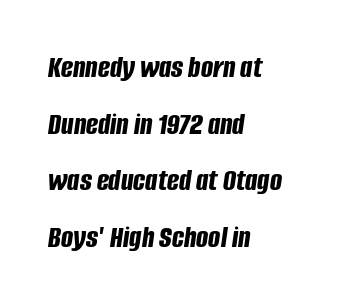
{"italic": "yes", "lean": "right", "slant_degrees": 8, "bold": "yes", "weight": "bold", "width": "condensed", "stroke_contrast": "low", "x_height": "large", "monospaced": "no", "underline": "no", "align": "left", "line_spacing_ratio": 1.77, "letter_spacing": "normal", "letter_spacing_em": 0.0, "glyph_px": 32}
